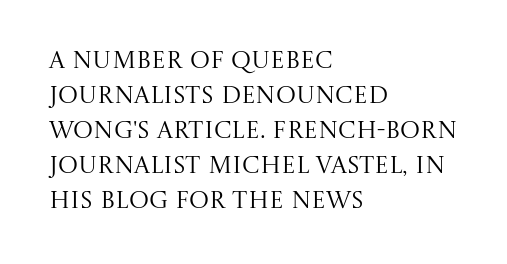
The image shows 24 px text type, upright; set left-aligned, normal line spacing (1.46x), normal letter spacing, not underlined.
